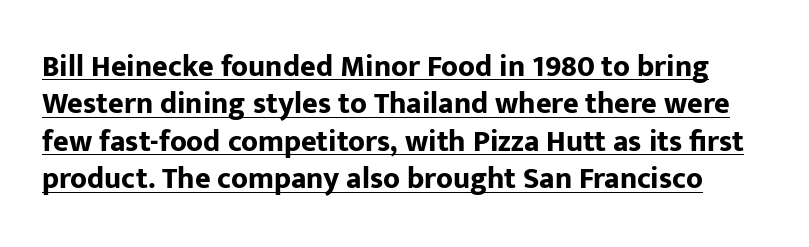
{"serif": "no", "italic": "no", "bold": "yes", "weight": "bold", "width": "normal", "stroke_contrast": "low", "x_height": "medium", "monospaced": "no", "underline": "yes", "line_spacing": "normal", "line_spacing_ratio": 1.25, "letter_spacing": "normal", "letter_spacing_em": 0.0, "glyph_px": 30}
